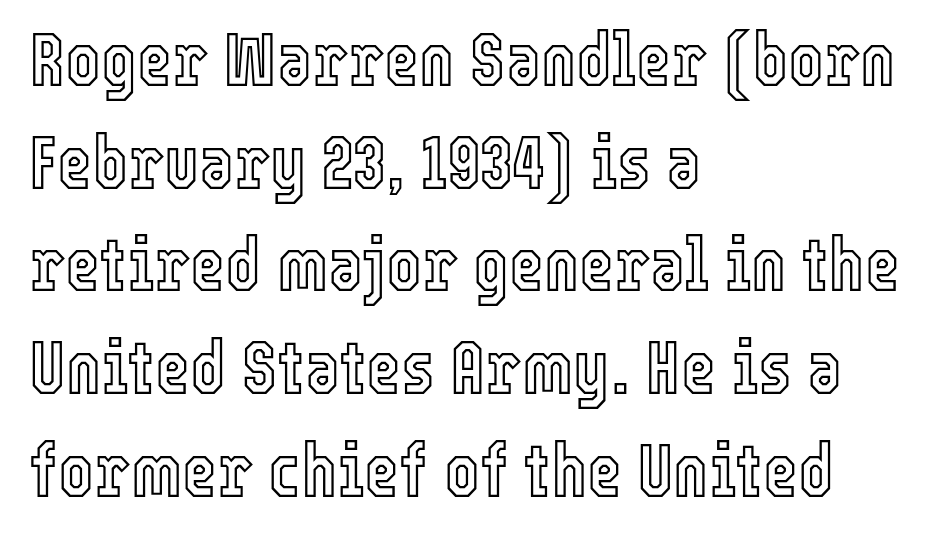
The image shows 75 px condensed type, upright; set left-aligned, normal line spacing (1.37x), normal letter spacing, not underlined; a medium x-height.
